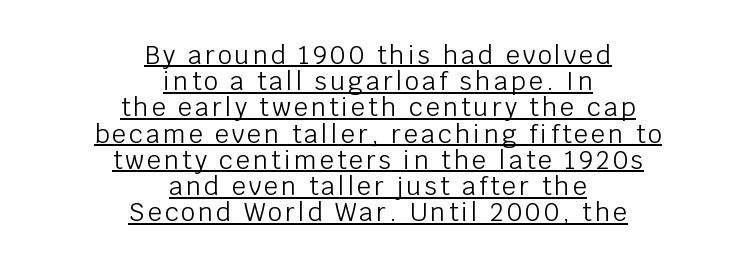
Posture: vertical. No chunkiness to these letters — they're not bold. Horizontal alignment here is central, giving a formal, balanced look. Notice how a bar underscores the lettering throughout. Each new line begins almost immediately beneath the previous one.
